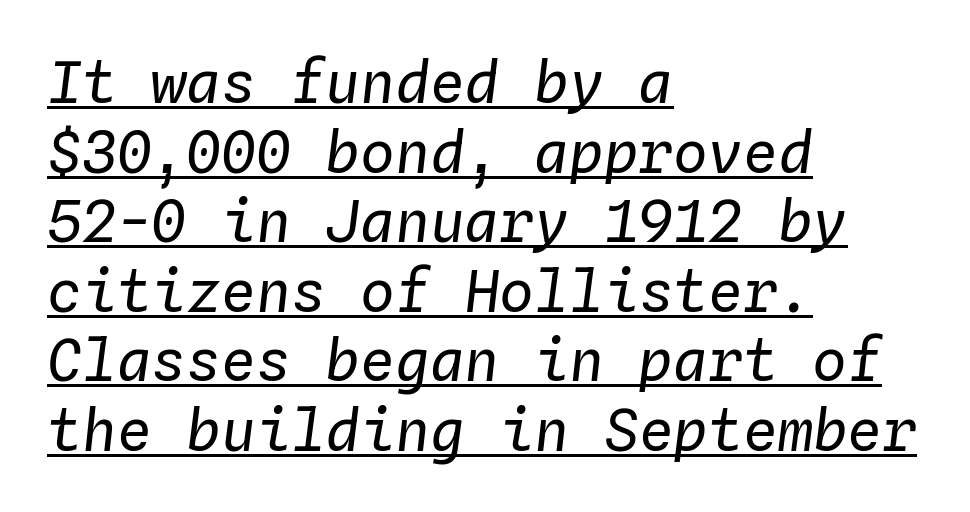
The image shows 58 px regular-weight type, italic (leaning right), monospaced; set left-aligned, line spacing 1.2x, normal letter spacing, underlined; low stroke contrast and a medium x-height.
